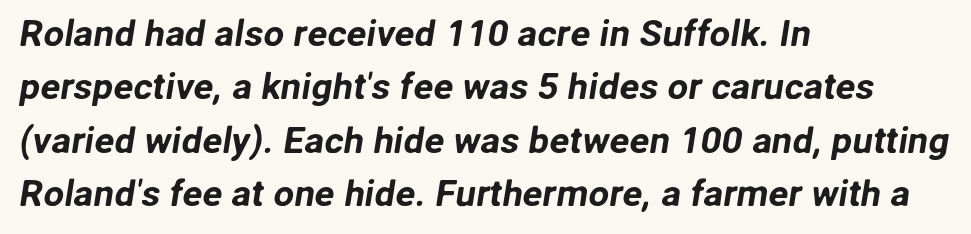
Is the letter spacing exaggerated? No — it looks like the ordinary default. Check the space under the baseline: it is left empty. Serif or sans? Sans — the stroke terminals are bare. This sample has the flowing, uneven cadence of proportional lettering. Normally led — the rows are evenly, conventionally spaced. This sample is left-justified, so line endings fall wherever the words run out.
